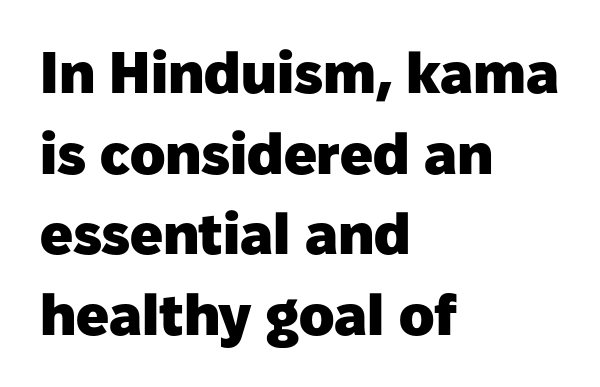
Q: Is the text bold? A: Yes.
Q: Is the text italic (slanted)? A: No, it is upright.
Q: Is the typeface a serif or a sans-serif typeface? A: Sans-serif.
Q: Is the text underlined? A: No.
Q: How is the paragraph aligned? A: Left-aligned.
Q: Is the spacing between letters normal or unusually wide? A: Normal.
Q: Is the spacing between lines tight, normal or loose? A: Normal.
Q: Width (condensed, normal, or wide)? A: Normal.
Q: Stroke contrast? A: Low.
Q: x-height? A: Medium.
Q: Monospaced? A: No.
